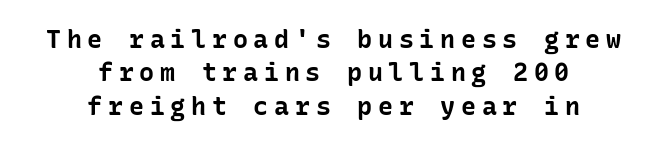
The specimen reads as upright at a glance. The letters are spread apart with noticeably loose tracking. Look at the stroke-to-counter ratio: heavy, a bold. Reading down the block, each line starts at a different indent, mirrored at its end. Evenly set lines give the paragraph a standard silhouette.
